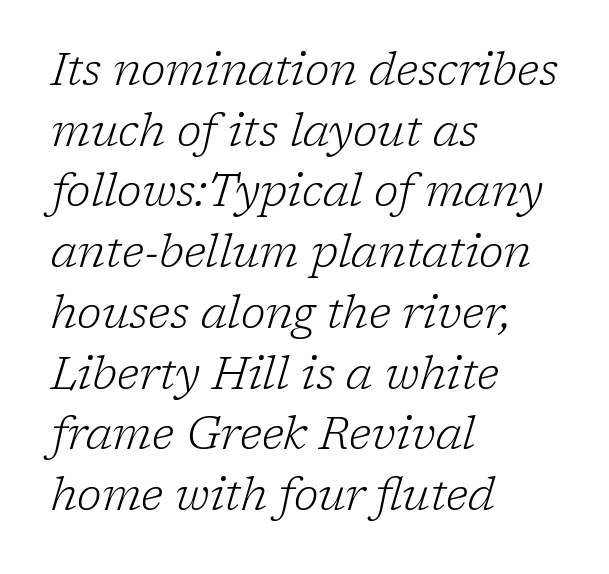
Font category for this specimen: serif. Looks like regular typesetting: each glyph gets only the width it needs. Bare-footed words on every line. Weight: regular or lighter. Honestly, the row spacing looks completely unremarkable.
